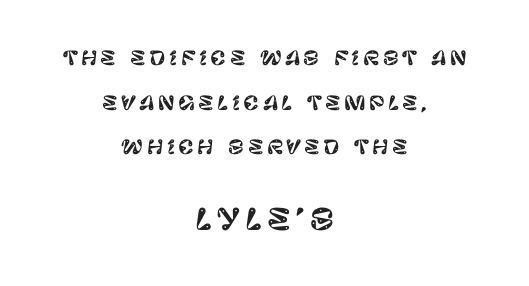
Q: Is the text italic (slanted)? A: Yes.
Q: Is the typeface a serif or a sans-serif typeface? A: Sans-serif.
Q: Is the text underlined? A: No.
Q: How is the paragraph aligned? A: Centered.
Q: Is the spacing between lines tight, normal or loose? A: Loose.
Q: Which block of text is set in a larger size, the first (top) or the second (bottom)? A: The second (bottom) one.
Q: Width (condensed, normal, or wide)? A: Normal.
Q: Stroke contrast? A: Low.
Q: x-height? A: Large.
Q: Monospaced? A: No.
